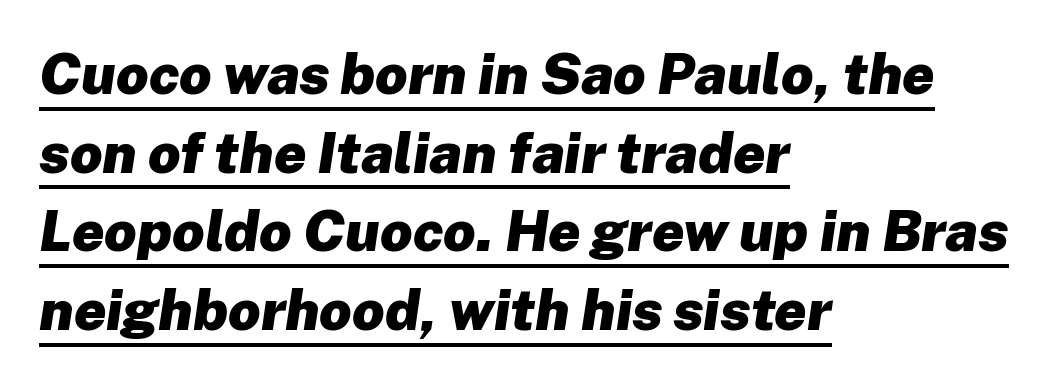
The image shows 57 px heavy type, italic (leaning right); set left-aligned, normal line spacing (1.38x), normal letter spacing, underlined; low stroke contrast and a medium x-height.
